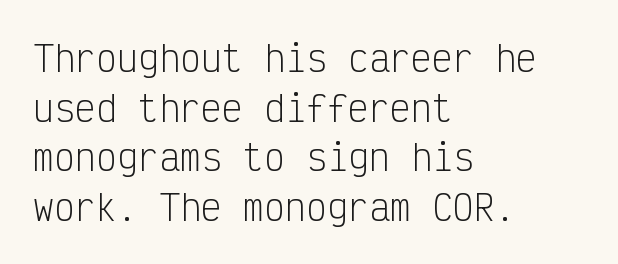
If you drew a line through each stem, it would be perfectly vertical. The rendering anchors every line to the left-hand side. These lines sit exactly where default settings would place them. Heft: none added — not bold.
